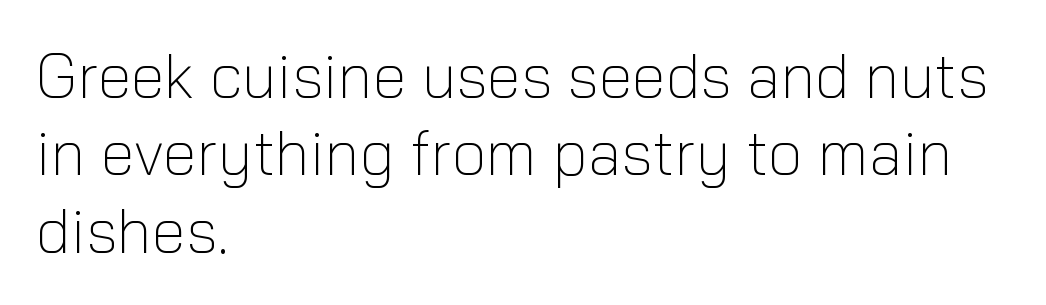
The zone under the glyphs is completely vacant. If you drew a ruler down the left edge, every line would touch it. Are there feet on the stems? There aren't — it's a sans. Compared with typical body copy, the letter spacing here is the same. These lines sit exactly where default settings would place them. The letters stand straight up with perfectly vertical stems.
